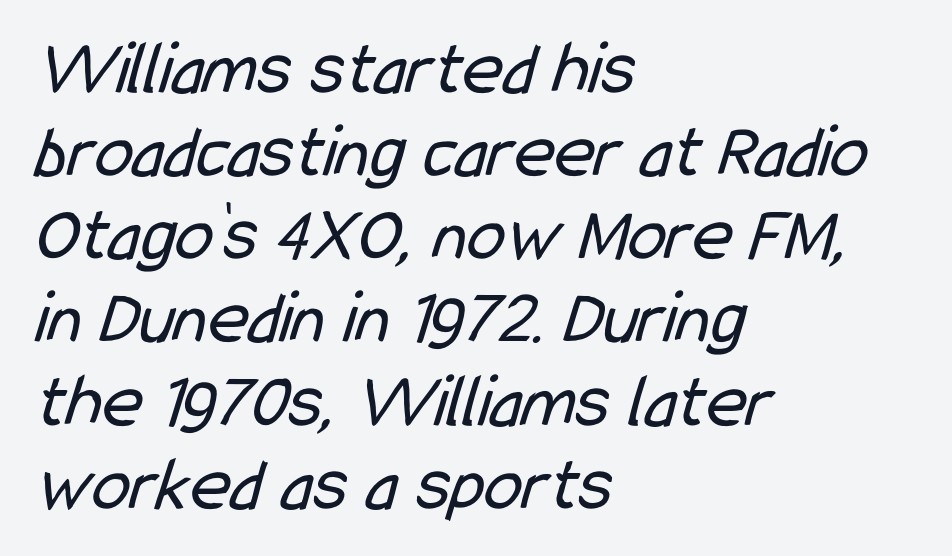
The image shows 77 px regular-weight, condensed sans-serif type; set left-aligned, tight line spacing (1.08x), normal letter spacing, not underlined; low stroke contrast and a medium x-height.
